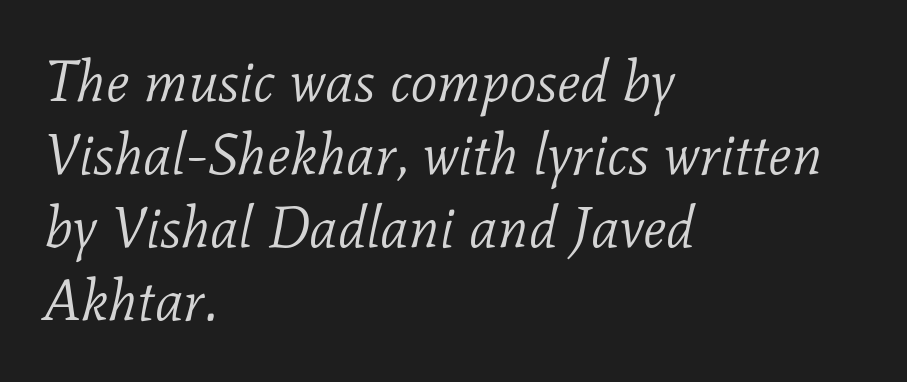
Q: Is the text bold? A: No.
Q: Is the text italic (slanted)? A: Yes, it leans right by about 11 degrees.
Q: Is the typeface a serif or a sans-serif typeface? A: Serif.
Q: Is the text underlined? A: No.
Q: How is the paragraph aligned? A: Left-aligned.
Q: Is the spacing between letters normal or unusually wide? A: Normal.
Q: Is the spacing between lines tight, normal or loose? A: Normal.
Q: Width (condensed, normal, or wide)? A: Normal.
Q: Stroke contrast? A: Low.
Q: x-height? A: Medium.
Q: Monospaced? A: No.
